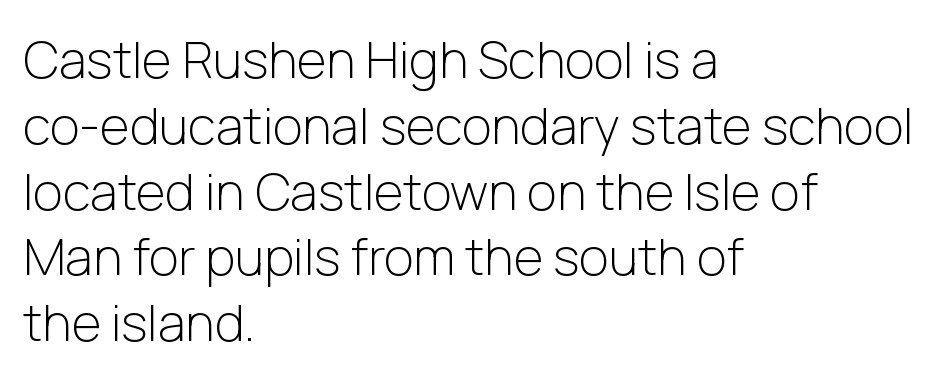
Q: Is the text bold? A: No.
Q: Is the text italic (slanted)? A: No, it is upright.
Q: Is the typeface a serif or a sans-serif typeface? A: Sans-serif.
Q: Is the text underlined? A: No.
Q: How is the paragraph aligned? A: Left-aligned.
Q: Is the spacing between letters normal or unusually wide? A: Normal.
Q: Is the spacing between lines tight, normal or loose? A: Normal.
Q: Width (condensed, normal, or wide)? A: Normal.
Q: Stroke contrast? A: Low.
Q: x-height? A: Medium.
Q: Monospaced? A: No.
